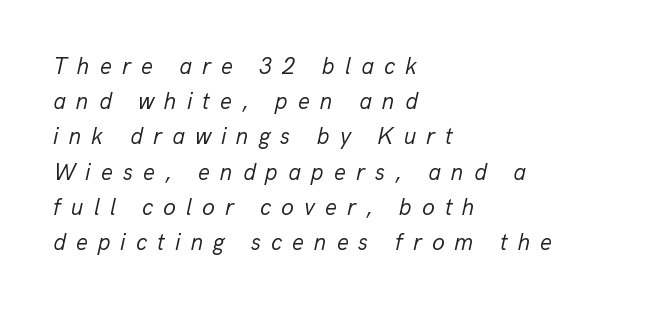
The lettering tilts uniformly, giving the passage an italic look. Check the space under the baseline: it is left empty. Weight: in the light-to-regular range. Each new line begins a customary step beneath the previous one. Caption: expanded tracking, letters set apart. Horizontal alignment here is leftward, the default for most running prose.
